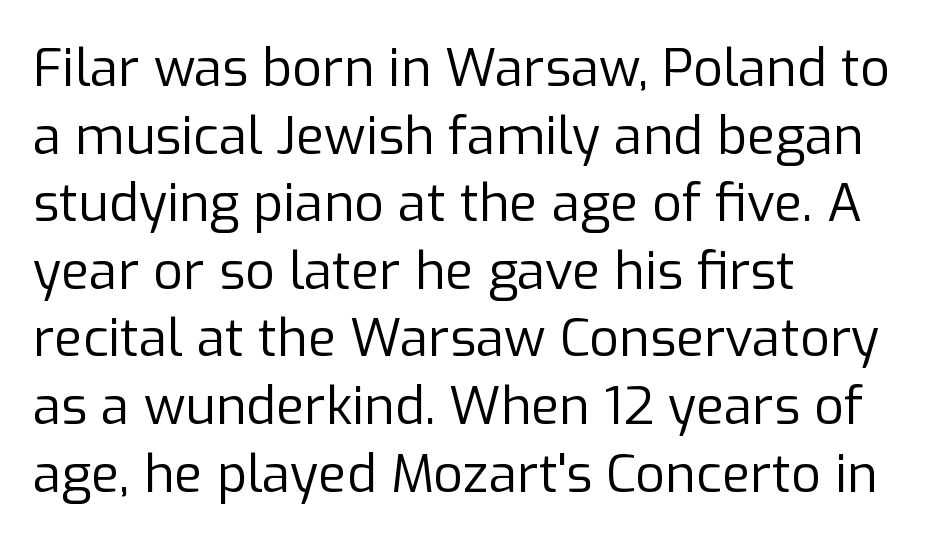
The letterforms sit shoulder to shoulder at normal distance. Stem width sits at or under what a default text font uses. Do the characters align in a grid? No, the font is proportional. Unlike italic type, these characters show no tilt at all. Leftover space on each line is placed entirely after the last word.
